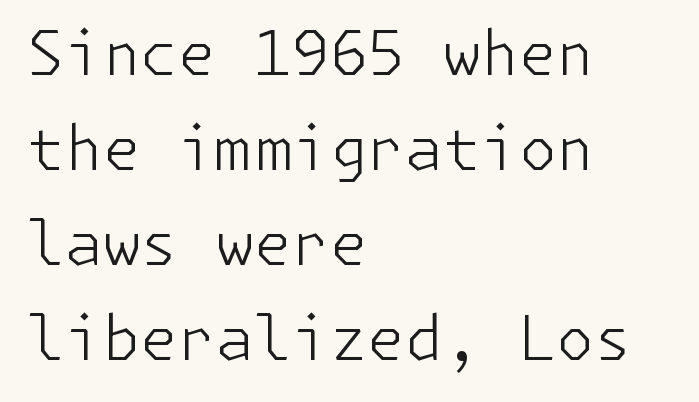
The image shows 61 px light sans-serif type, upright; set left-aligned, normal line spacing (1.56x), normal letter spacing, not underlined; low stroke contrast and a medium x-height.
